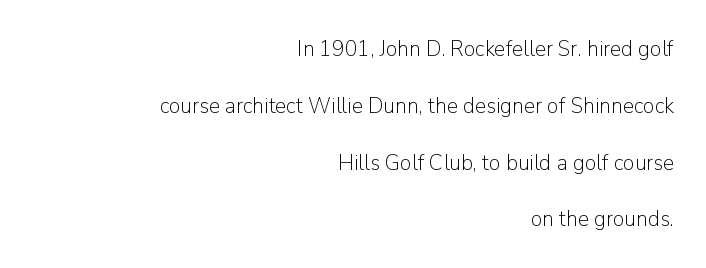
The image shows 23 px text type, upright; set right-aligned, loose line spacing (2.47x), normal letter spacing, not underlined.
